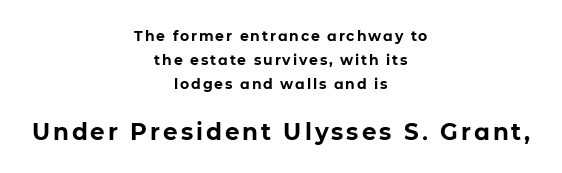
{"italic": "no", "bold": "yes", "underline": "no", "align": "center", "line_spacing": "normal", "line_spacing_ratio": 1.7, "larger_block": "second", "size_ratio": 1.64, "glyph_px": 23}
